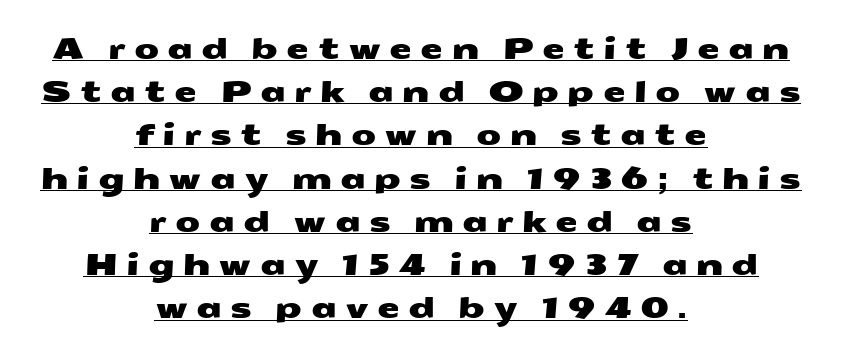
Is this a sans? Yes — the strokes have no serifs. The rendered words wear a rule along their underside. The face used here is proportionally spaced, like ordinary book or web type. The designer left line spacing at the default.
